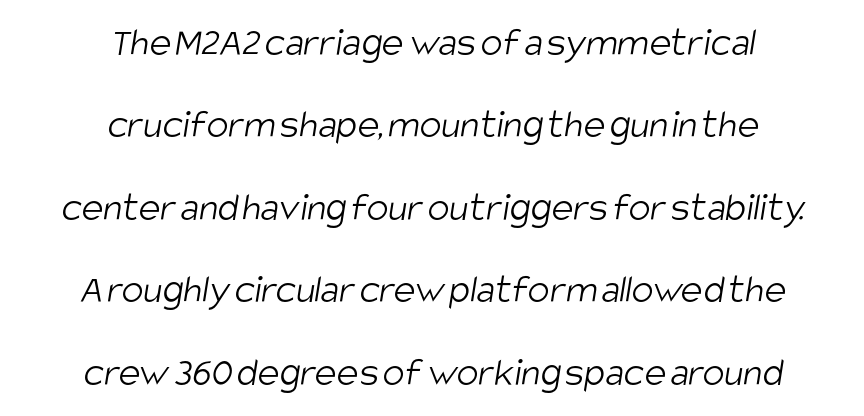
{"serif": "no", "bold": "no", "weight": "light", "width": "condensed", "stroke_contrast": "low", "x_height": "large", "monospaced": "no", "underline": "no", "align": "center", "line_spacing": "loose", "line_spacing_ratio": 2.01, "letter_spacing": "normal", "letter_spacing_em": 0.0, "glyph_px": 41}
